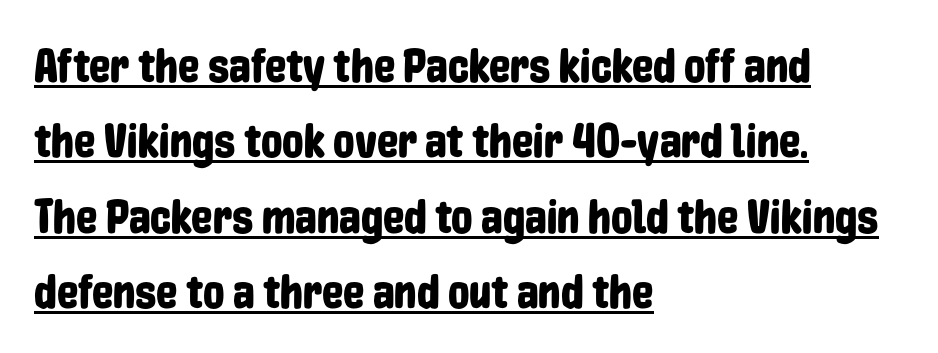
Q: Is the text italic (slanted)? A: No, it is upright.
Q: Is the typeface a serif or a sans-serif typeface? A: Sans-serif.
Q: Is the text underlined? A: Yes.
Q: How is the paragraph aligned? A: Left-aligned.
Q: Is the spacing between letters normal or unusually wide? A: Normal.
Q: Is the spacing between lines tight, normal or loose? A: Normal.
Q: Width (condensed, normal, or wide)? A: Condensed.
Q: Stroke contrast? A: Low.
Q: x-height? A: Medium.
Q: Monospaced? A: No.
